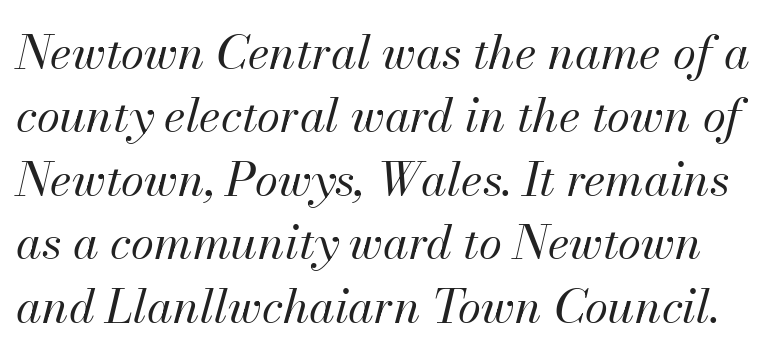
The image shows 47 px regular-weight type, italic (leaning right); set normal line spacing (1.35x), normal letter spacing, not underlined; medium stroke contrast and a small x-height.
